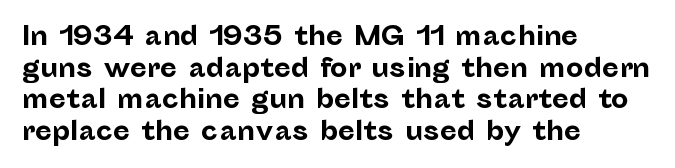
Q: Is the text bold? A: Yes.
Q: Is the text italic (slanted)? A: No, it is upright.
Q: Is the text underlined? A: No.
Q: How is the paragraph aligned? A: Left-aligned.
Q: Is the spacing between letters normal or unusually wide? A: Normal.
Q: Is the spacing between lines tight, normal or loose? A: Normal.
